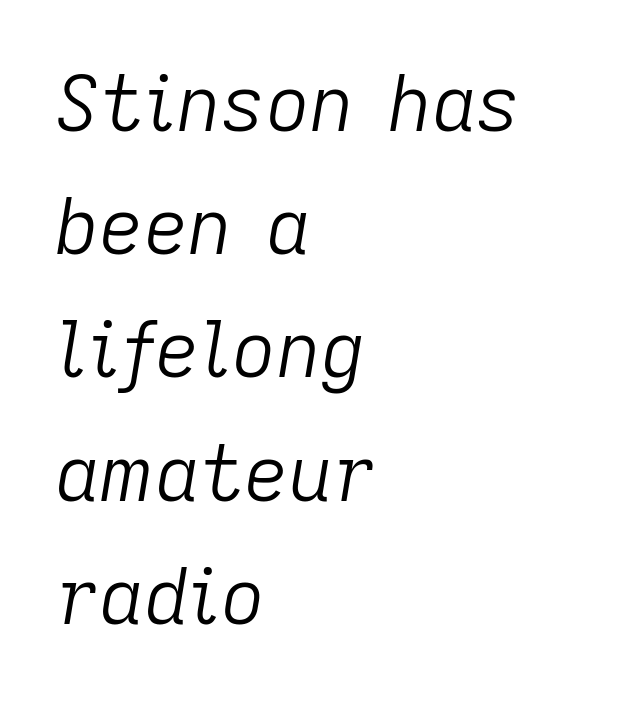
These lines are rendered in a variable-pitch font. Any mark beneath the type? The region is blank. Compared with ordinary roman type, these characters are visibly tilted. The lines in this sample share a left origin and differ only in where they stop. Baseline-to-baseline distance is the conventional proportion of letter height. Tracking here is standard; glyphs follow each other at the usual distance.
